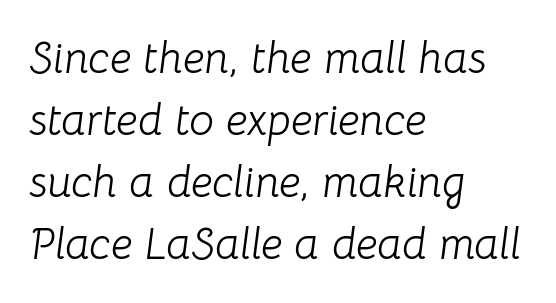
The image shows 44 px light type, italic (leaning right); set left-aligned, normal line spacing (1.41x), normal letter spacing, not underlined; low stroke contrast and a medium x-height.
